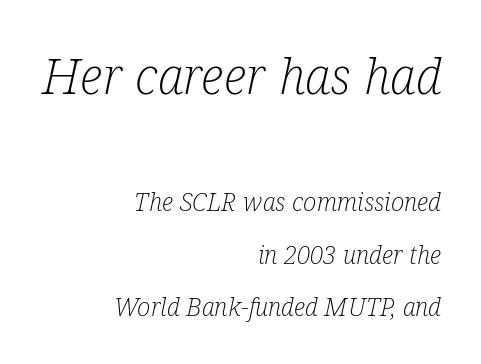
Nothing heavy about these letters — not bold at all. These lines are rendered in a variable-pitch font. The specimen omits any rule beneath the text block's lines. Caption: standard tracking, unaltered.
